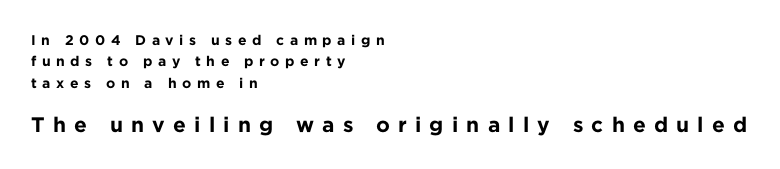
Q: Is the text bold? A: Yes.
Q: Is the text italic (slanted)? A: No, it is upright.
Q: Is the text underlined? A: No.
Q: How is the paragraph aligned? A: Left-aligned.
Q: Is the spacing between letters normal or unusually wide? A: Unusually wide.
Q: Is the spacing between lines tight, normal or loose? A: Normal.
Q: Which block of text is set in a larger size, the first (top) or the second (bottom)? A: The second (bottom) one.
